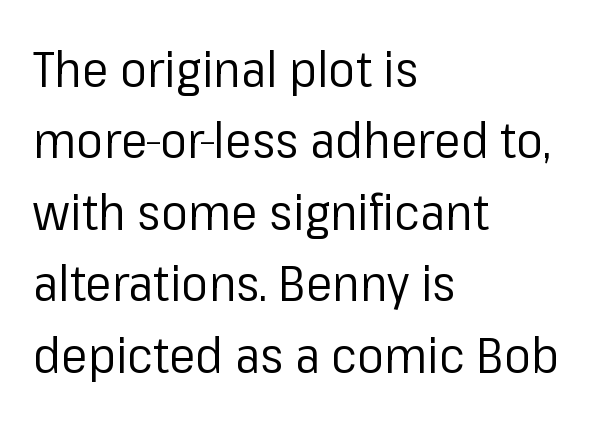
Q: Is the text bold? A: No.
Q: Is the text italic (slanted)? A: No, it is upright.
Q: Is the typeface a serif or a sans-serif typeface? A: Sans-serif.
Q: Is the text underlined? A: No.
Q: How is the paragraph aligned? A: Left-aligned.
Q: Is the spacing between letters normal or unusually wide? A: Normal.
Q: Is the spacing between lines tight, normal or loose? A: Normal.
Q: Width (condensed, normal, or wide)? A: Normal.
Q: Stroke contrast? A: Low.
Q: x-height? A: Medium.
Q: Monospaced? A: No.
